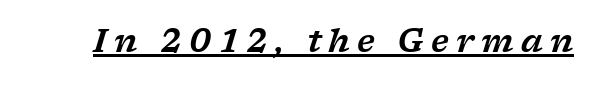
The image shows 31 px wide serif type, italic (leaning right); set unusually wide letter spacing (+0.23 em), underlined; low stroke contrast and a medium x-height.
